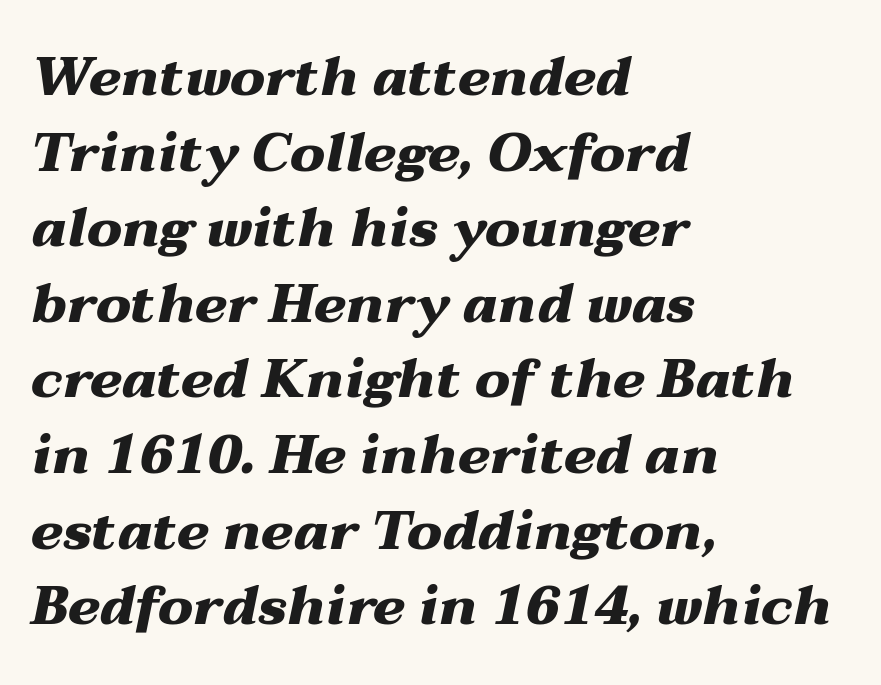
Q: Is the text bold? A: Yes.
Q: Is the text italic (slanted)? A: Yes, it leans right by about 12 degrees.
Q: Is the text underlined? A: No.
Q: How is the paragraph aligned? A: Left-aligned.
Q: Is the spacing between letters normal or unusually wide? A: Normal.
Q: Is the spacing between lines tight, normal or loose? A: Normal.
Q: Width (condensed, normal, or wide)? A: Wide.
Q: Stroke contrast? A: Medium.
Q: x-height? A: Medium.
Q: Monospaced? A: No.
